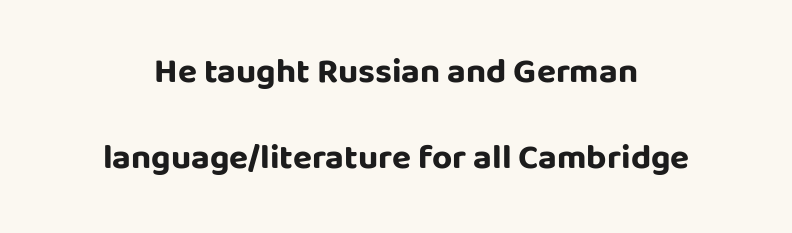
Q: Is the text bold? A: Yes.
Q: Is the text italic (slanted)? A: No, it is upright.
Q: Is the typeface a serif or a sans-serif typeface? A: Sans-serif.
Q: Is the text underlined? A: No.
Q: How is the paragraph aligned? A: Centered.
Q: Is the spacing between letters normal or unusually wide? A: Normal.
Q: Is the spacing between lines tight, normal or loose? A: Loose.
Q: Width (condensed, normal, or wide)? A: Normal.
Q: Stroke contrast? A: Low.
Q: x-height? A: Large.
Q: Monospaced? A: No.
